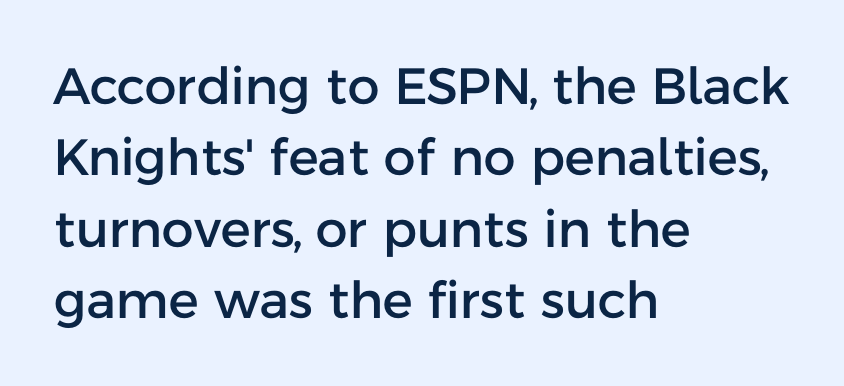
The image shows 51 px sans-serif type, upright; set left-aligned, normal line spacing (1.4x), normal letter spacing, not underlined; low stroke contrast and a medium x-height.
